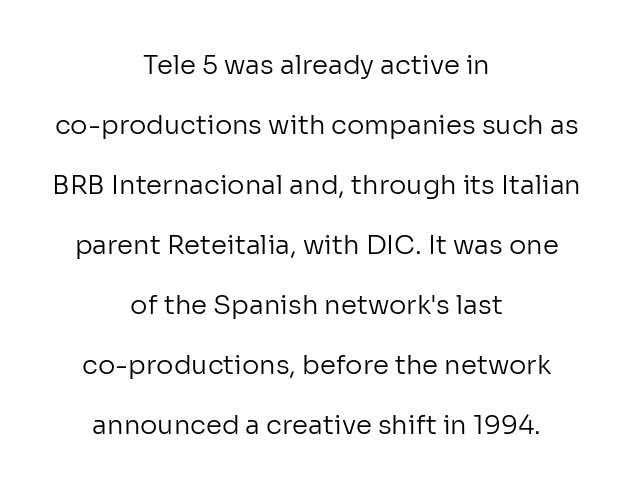
The image shows 26 px text type, upright; set centered, loose line spacing (2.31x), normal letter spacing, not underlined.
